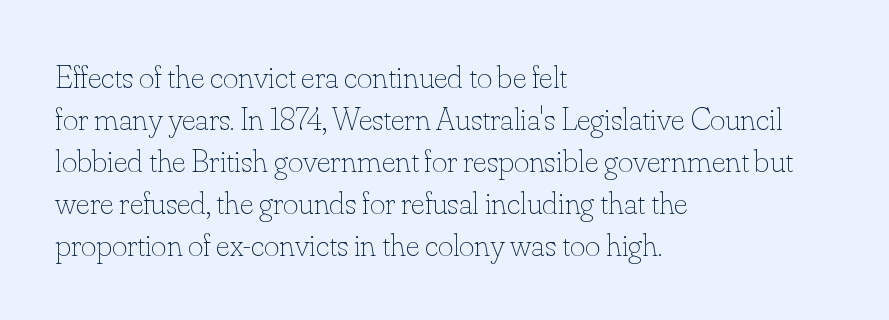
Q: Is the text bold? A: No.
Q: Is the text italic (slanted)? A: No, it is upright.
Q: Is the text underlined? A: No.
Q: How is the paragraph aligned? A: Left-aligned.
Q: Is the spacing between letters normal or unusually wide? A: Normal.
Q: Is the spacing between lines tight, normal or loose? A: Normal.
Q: Width (condensed, normal, or wide)? A: Normal.
Q: Stroke contrast? A: Low.
Q: x-height? A: Small.
Q: Monospaced? A: No.
